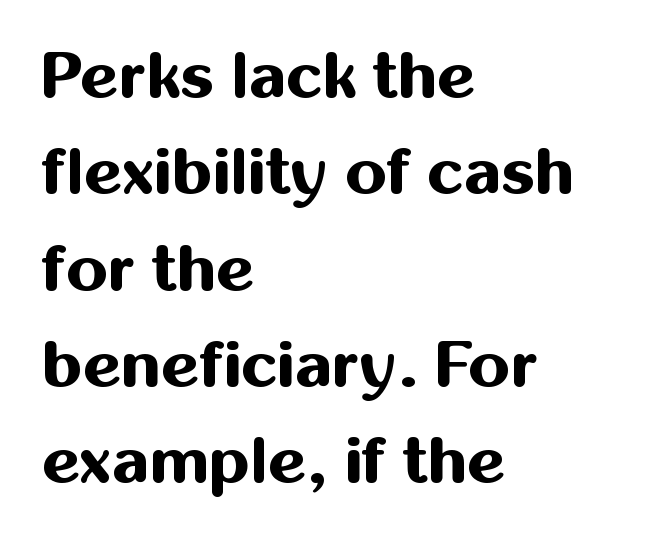
Q: Is the text bold? A: Yes.
Q: Is the text italic (slanted)? A: No, it is upright.
Q: Is the typeface a serif or a sans-serif typeface? A: Sans-serif.
Q: Is the text underlined? A: No.
Q: How is the paragraph aligned? A: Left-aligned.
Q: Is the spacing between letters normal or unusually wide? A: Normal.
Q: Is the spacing between lines tight, normal or loose? A: Normal.
Q: Width (condensed, normal, or wide)? A: Normal.
Q: Stroke contrast? A: Medium.
Q: x-height? A: Medium.
Q: Monospaced? A: No.
